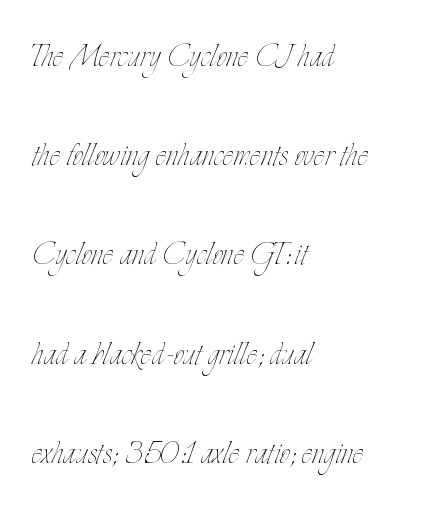
The strip under each line holds only bare page. The designer dialed line spacing up above the default. The face used here is proportionally spaced, like ordinary book or web type. Here the glyphs are tracked normally, forming tight word shapes. One-word summary of the alignment: left.
